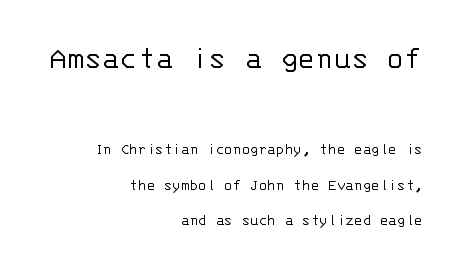
Leftover space on each line is placed entirely before the opening word. Regarding serifs, this sample does without them. This sample has the even, mechanical cadence of fixed-width lettering. In terms of letterspacing, this is plain default setting. Think standard paragraph weight, or any step lighter than that. Reading down the column, the eye jumps a long way to each next line.
